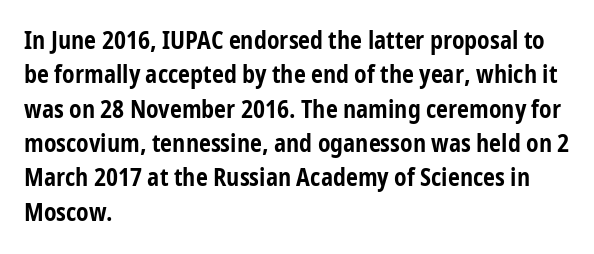
The passage shown is emphatically bold. The space directly below the letters is spotless. Italic? Not at all — the glyphs are vertical. The block of text has a typical density, with ordinary space between rows.
